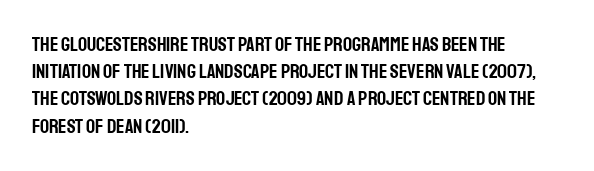
The image shows 20 px text type, upright; set left-aligned, normal line spacing (1.36x), normal letter spacing, not underlined.
